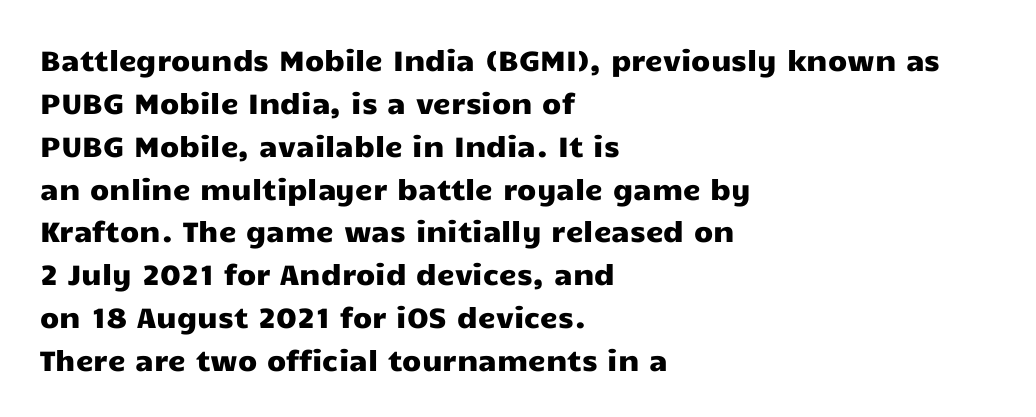
In terms of letterspacing, this is plain default setting. Whoever set this chose a conventional vertical rhythm. Is this a sans? Yes — the strokes have no serifs. Any mark beneath the type? The region is blank. Nope, not italic — everything's standing straight.
